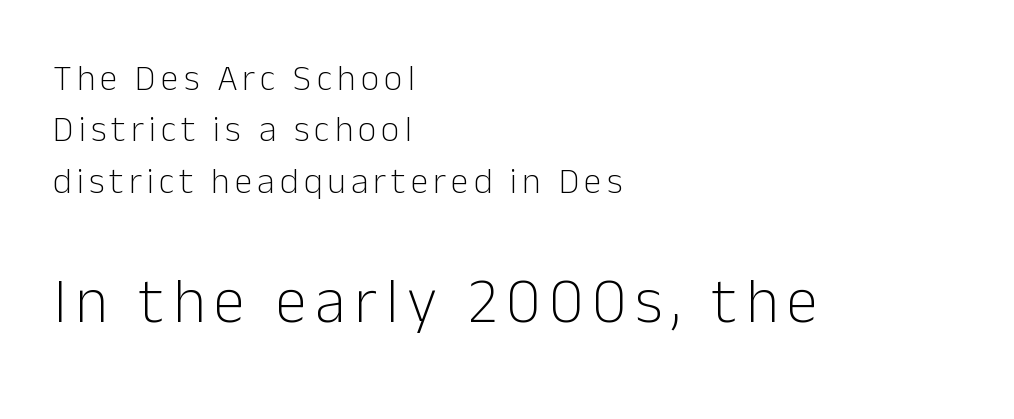
The image shows 63 px light sans-serif type, upright; set left-aligned, normal line spacing (1.43x), not underlined; the second (bottom) block is 1.75x larger; low stroke contrast and a medium x-height.
